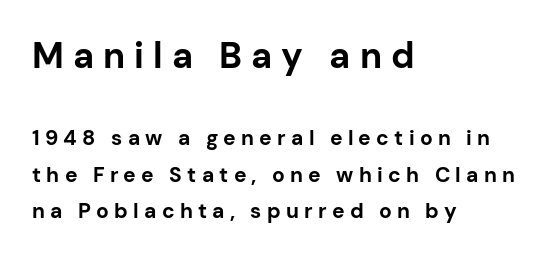
The image shows 36 px bold sans-serif type, upright; set left-aligned, line spacing 1.75x, unusually wide letter spacing (+0.25 em), not underlined; the first (top) block is 1.71x larger; low stroke contrast and a medium x-height.
